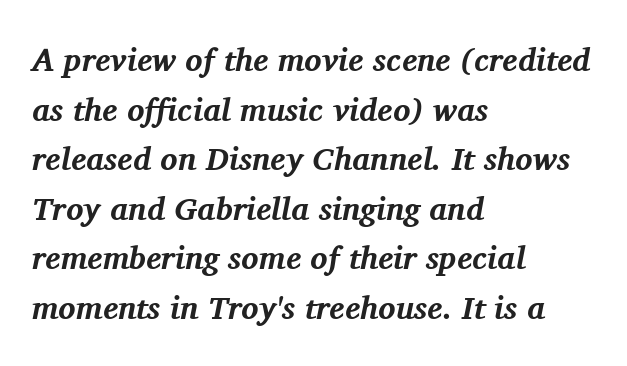
Between one letter and the next there's only the usual sliver of space. Quick note: italic. This sample has the flowing, uneven cadence of proportional lettering. Font category for this specimen: serif. Students, this is bold: see how much ink each stroke carries.
